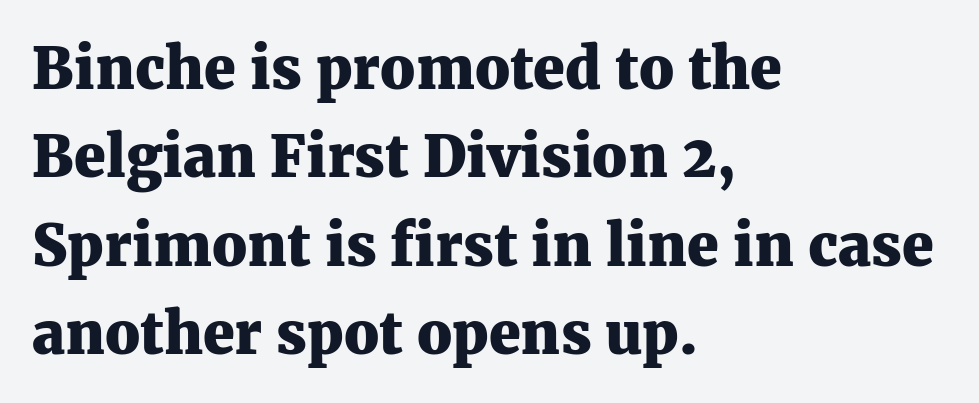
The image shows 57 px heavy serif type, upright; set left-aligned, normal line spacing (1.55x), normal letter spacing, not underlined; medium stroke contrast and a medium x-height.
